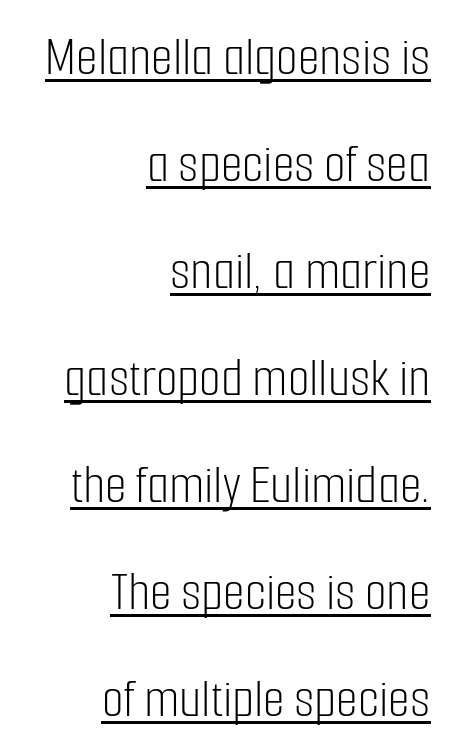
Q: Is the text bold? A: No.
Q: Is the text italic (slanted)? A: No, it is upright.
Q: Is the typeface a serif or a sans-serif typeface? A: Sans-serif.
Q: Is the text underlined? A: Yes.
Q: How is the paragraph aligned? A: Right-aligned.
Q: Is the spacing between letters normal or unusually wide? A: Normal.
Q: Is the spacing between lines tight, normal or loose? A: Loose.
Q: Width (condensed, normal, or wide)? A: Condensed.
Q: Stroke contrast? A: Low.
Q: x-height? A: Medium.
Q: Monospaced? A: No.
